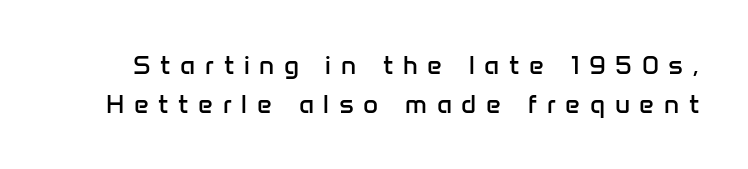
Think standard paragraph weight, or any step lighter than that. Baseline-to-baseline distance is the conventional proportion of letter height. Nobody drew a line under any word here. If you drew a line through each stem, it would be perfectly vertical.
